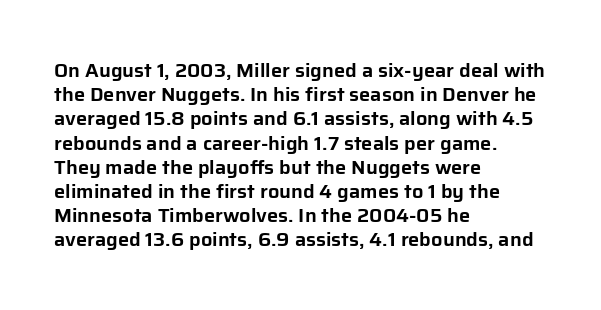
{"italic": "no", "underline": "no", "align": "left", "line_spacing_ratio": 1.21, "letter_spacing": "normal", "letter_spacing_em": 0.0, "glyph_px": 20}
